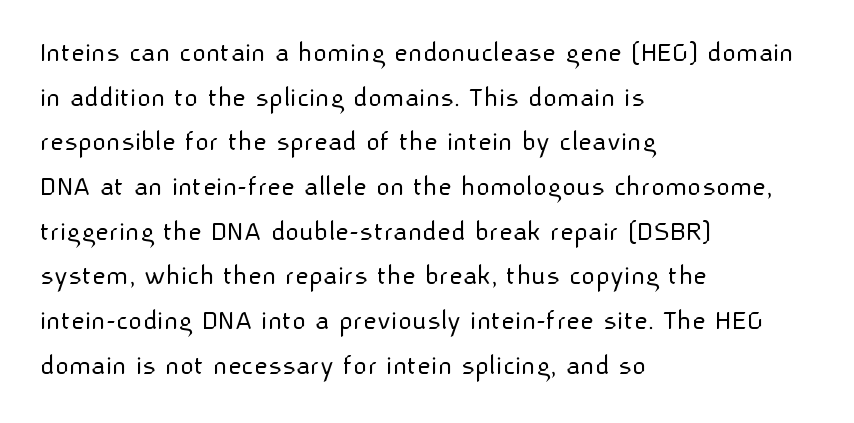
Heaviness? Minimal to ordinary, like unemphasized prose. The text block is weighted toward the left margin, trailing off unevenly rightward. Students, observe: this is what conventionally led text looks like. Italic: no, the glyphs are upright roman.
